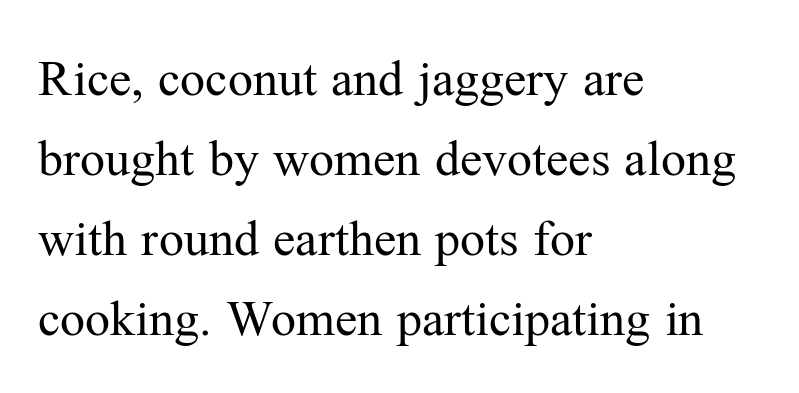
The image shows 50 px regular-weight serif type, upright; set left-aligned, normal line spacing (1.6x), normal letter spacing, not underlined; medium stroke contrast and a medium x-height.
